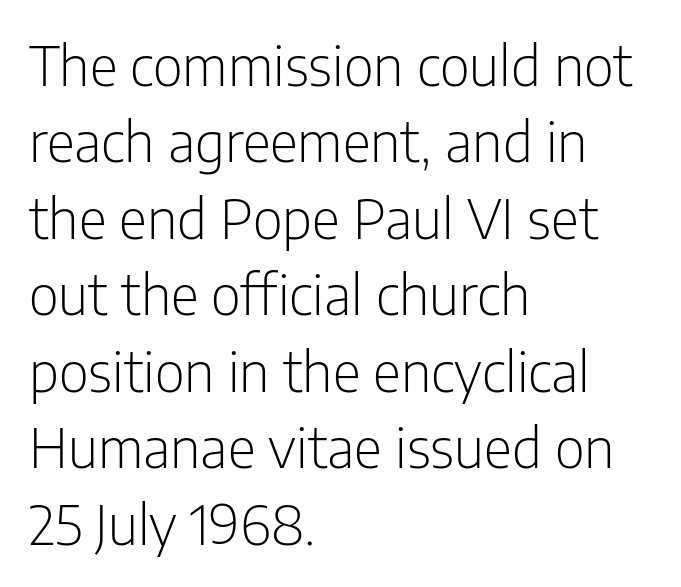
Q: Is the text bold? A: No.
Q: Is the text italic (slanted)? A: No, it is upright.
Q: Is the typeface a serif or a sans-serif typeface? A: Sans-serif.
Q: Is the text underlined? A: No.
Q: How is the paragraph aligned? A: Left-aligned.
Q: Is the spacing between letters normal or unusually wide? A: Normal.
Q: Is the spacing between lines tight, normal or loose? A: Normal.
Q: Width (condensed, normal, or wide)? A: Condensed.
Q: Stroke contrast? A: Low.
Q: x-height? A: Medium.
Q: Monospaced? A: No.
